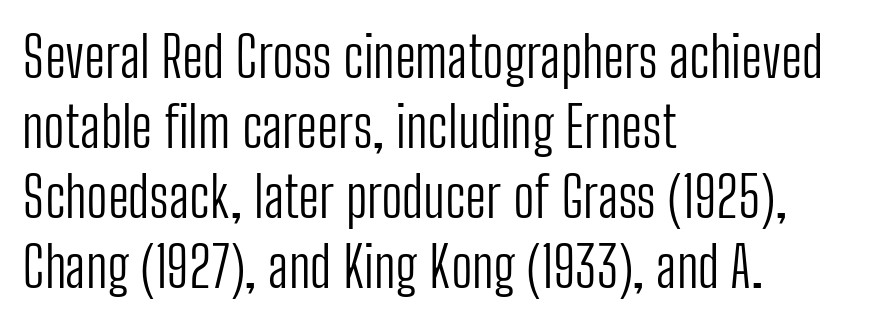
Do the characters align in a grid? No, the font is proportional. Nope, no serifs anywhere on these letters. Short and long lines alike share a common starting point at left. A typesetter would call this leading conventional body-copy spacing. Compared with typical body copy, the letter spacing here is the same.
